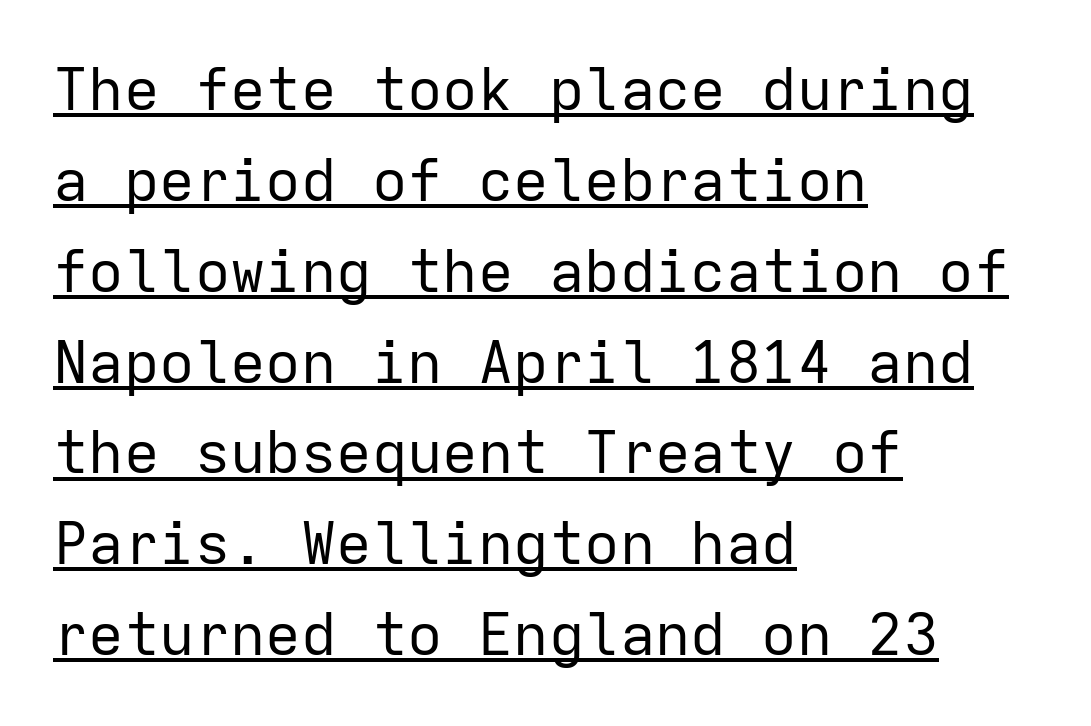
Q: Is the text bold? A: No.
Q: Is the text italic (slanted)? A: No, it is upright.
Q: Is the typeface a serif or a sans-serif typeface? A: Sans-serif.
Q: Is the text underlined? A: Yes.
Q: How is the paragraph aligned? A: Left-aligned.
Q: Is the spacing between letters normal or unusually wide? A: Normal.
Q: Is the spacing between lines tight, normal or loose? A: Normal.
Q: Width (condensed, normal, or wide)? A: Normal.
Q: Stroke contrast? A: Low.
Q: x-height? A: Medium.
Q: Monospaced? A: Yes.
